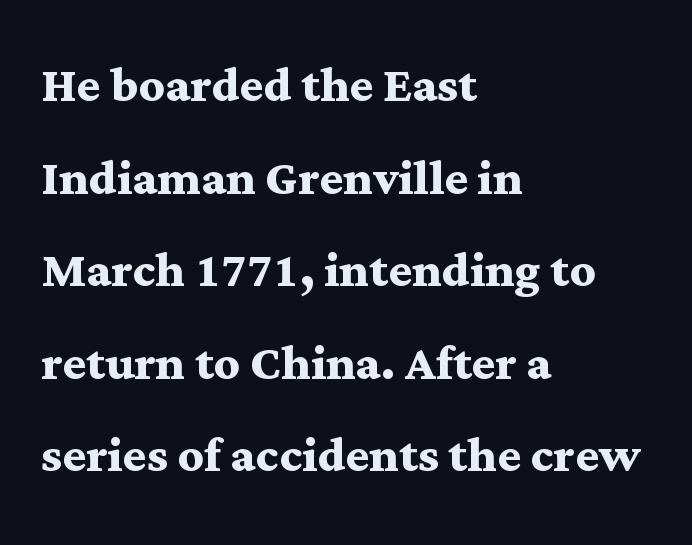
These words are printed bold, with thick strokes throughout. These lines are rendered in a variable-pitch font. One glance says typical: line gaps are just what's usual. The typography opts for an upright posture over an oblique one. The paragraph has a hard left edge and a soft right edge.
